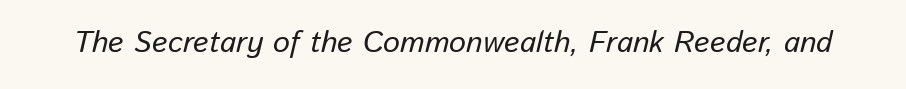
Characters are canted at an angle relative to the baseline's perpendicular. Inter-character spacing is left at the font's built-in metrics. Here the designer chose a conventional face with non-uniform glyph widths. Words float on clear page, feet unadorned.
